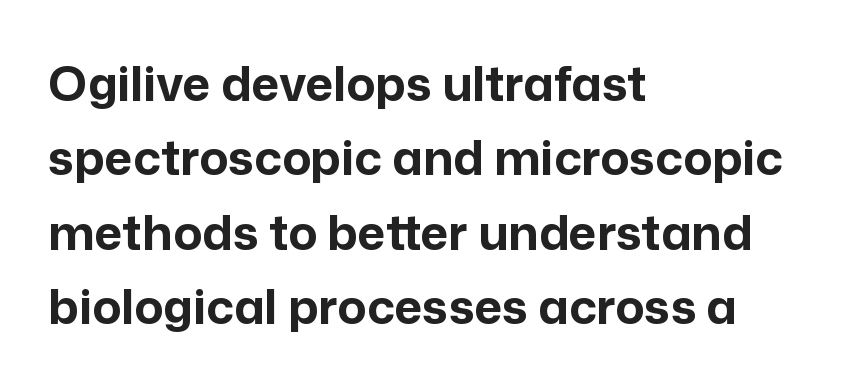
The image shows 48 px bold sans-serif type, upright; set left-aligned, normal line spacing (1.55x), normal letter spacing, not underlined; low stroke contrast and a medium x-height.
